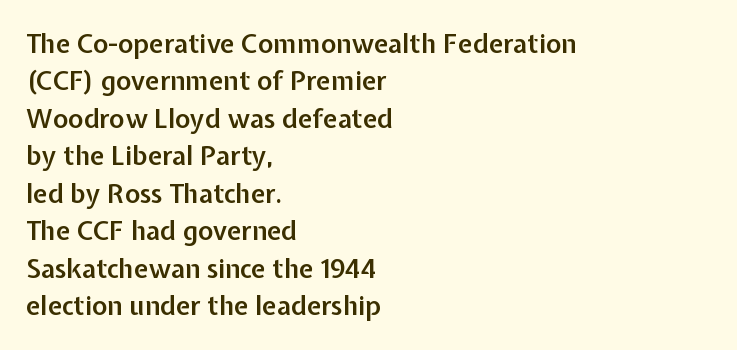
One-word summary of the alignment: left. A bit beefed up — I'd call it semibold rather than bold. Normally led — the rows are evenly, conventionally spaced. Bare-footed words on every line. If you drew a line through each stem, it would be perfectly vertical.
